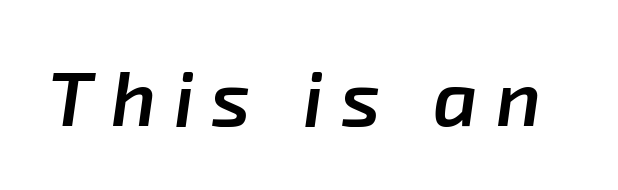
Q: Is the text bold? A: Semi-bold.
Q: Is the text italic (slanted)? A: Yes, it leans right by about 8 degrees.
Q: Is the text underlined? A: No.
Q: Is the spacing between letters normal or unusually wide? A: Unusually wide.
Q: Width (condensed, normal, or wide)? A: Normal.
Q: Stroke contrast? A: Low.
Q: x-height? A: Medium.
Q: Monospaced? A: No.
